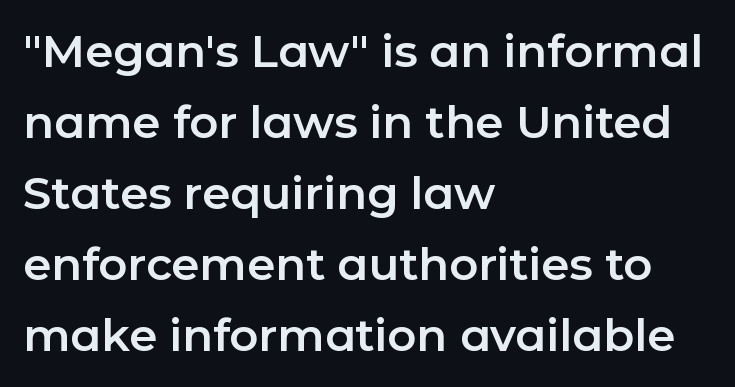
The image shows 45 px sans-serif type, upright; set left-aligned, normal line spacing (1.58x), normal letter spacing, not underlined; low stroke contrast and a medium x-height.
